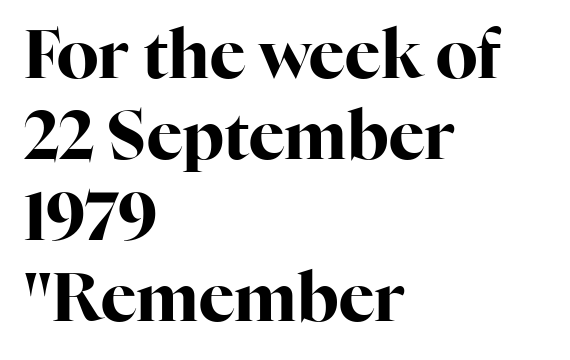
A bare baseline throughout the passage. Is the type bold? Yes — the strokes are clearly thick and heavy. The letterforms sit shoulder to shoulder at normal distance. If you drew a line through each stem, it would be perfectly vertical. Note the varied advance widths — an 'i' is clearly narrower than an 'm'. Examine the stroke ends and you'll spot serifs.
